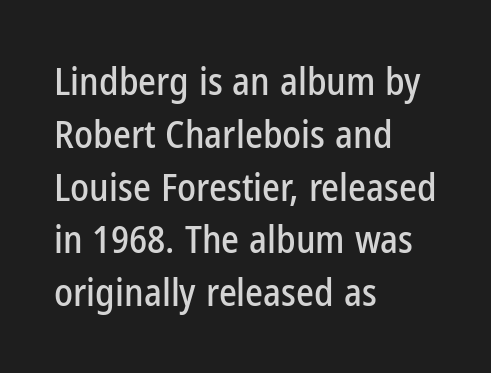
The image shows 38 px condensed sans-serif type, upright; set left-aligned, normal line spacing (1.39x), normal letter spacing, not underlined; low stroke contrast and a medium x-height.
